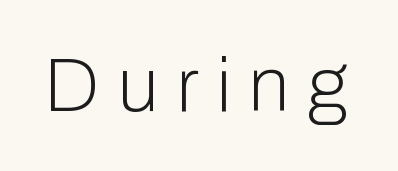
Q: Is the text bold? A: No.
Q: Is the text italic (slanted)? A: No, it is upright.
Q: Is the typeface a serif or a sans-serif typeface? A: Sans-serif.
Q: Is the text underlined? A: No.
Q: Is the spacing between letters normal or unusually wide? A: Unusually wide.
Q: Width (condensed, normal, or wide)? A: Normal.
Q: Stroke contrast? A: Low.
Q: x-height? A: Medium.
Q: Monospaced? A: No.
